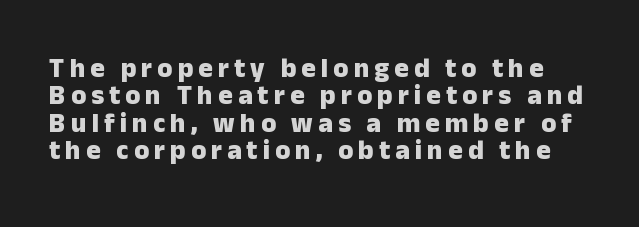
Weight check: bold — yes, fully. Lines of text with bare space underneath. This sample trades vertical openness for compactness between lines. Style check: upright.
